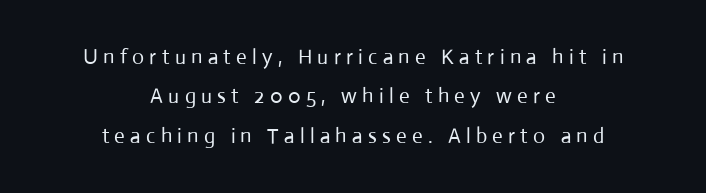
Where is the straight margin? There isn't one; the lines are centered. Letters have the restrained weight of plain body copy at most. The tracking jumps out immediately: characters are airy and widely separated. Descenders hang freely into open space.
